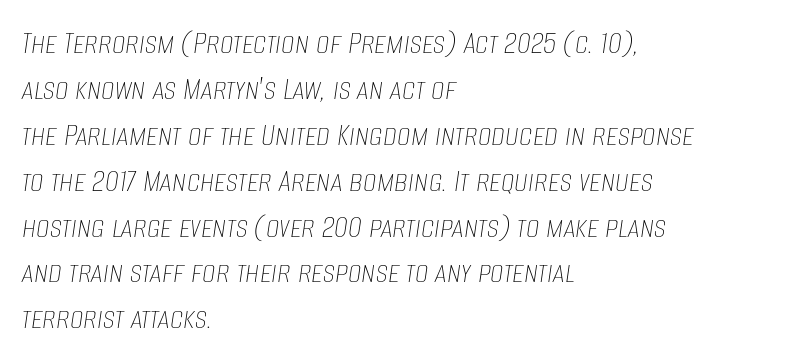
The image shows 34 px thin, condensed type, italic (leaning right); set left-aligned, normal line spacing (1.35x), normal letter spacing, not underlined; low stroke contrast and a large x-height.
